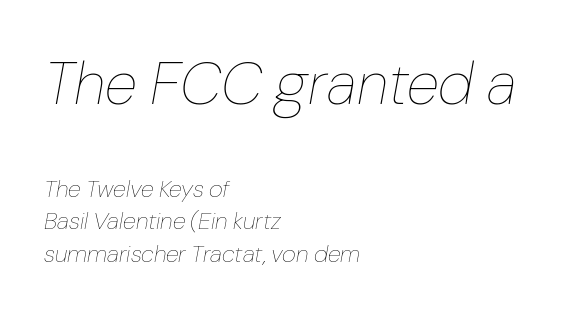
The image shows 60 px thin type, italic (leaning right); set left-aligned, normal line spacing (1.35x), normal letter spacing, not underlined; the first (top) block is 2.5x larger; low stroke contrast and a medium x-height.
